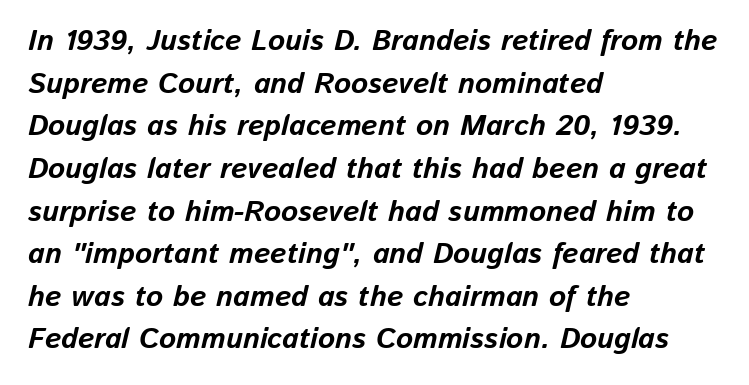
Where is the straight margin? On the left. Leading: standard. Underlining? Definitely not there. No extra tracking has been applied to these lines. Think of a printed novel: that variable character pitch is what you see here.
